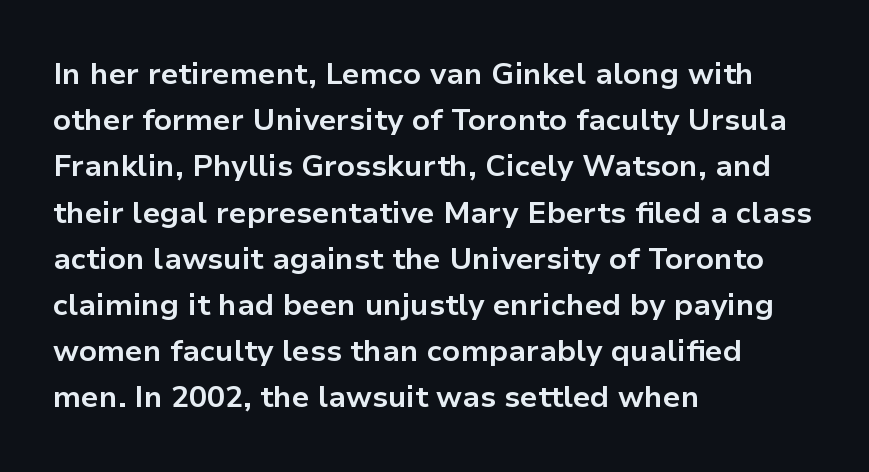
The image shows 30 px bold sans-serif type, upright; set left-aligned, normal line spacing (1.54x), normal letter spacing, not underlined; low stroke contrast and a medium x-height.
